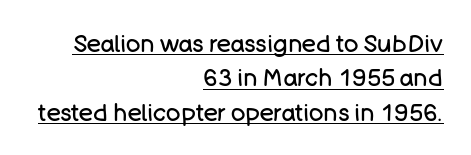
The image shows 24 px text type, upright; set right-aligned, normal line spacing (1.43x), normal letter spacing, underlined.
